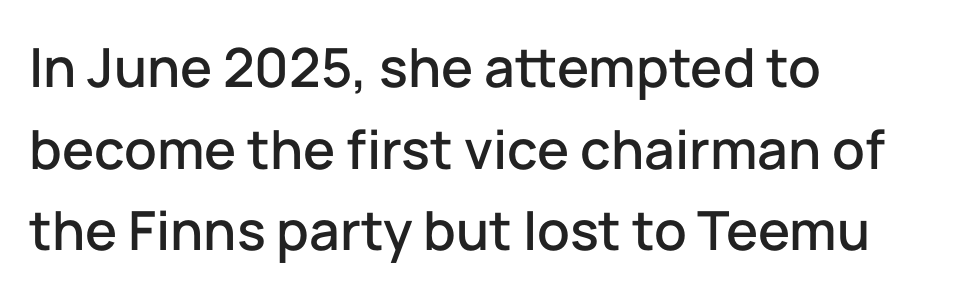
{"serif": "no", "italic": "no", "width": "normal", "stroke_contrast": "low", "x_height": "medium", "monospaced": "no", "underline": "no", "align": "left", "line_spacing": "normal", "line_spacing_ratio": 1.51, "letter_spacing": "normal", "letter_spacing_em": 0.0, "glyph_px": 54}
